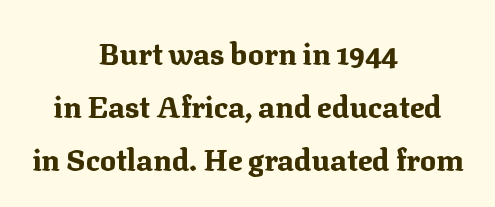
{"serif": "yes", "italic": "no", "bold": "yes", "weight": "bold", "width": "normal", "stroke_contrast": "medium", "x_height": "medium", "monospaced": "no", "underline": "no", "align": "center", "line_spacing_ratio": 1.76, "letter_spacing": "normal", "letter_spacing_em": 0.0, "glyph_px": 30}
